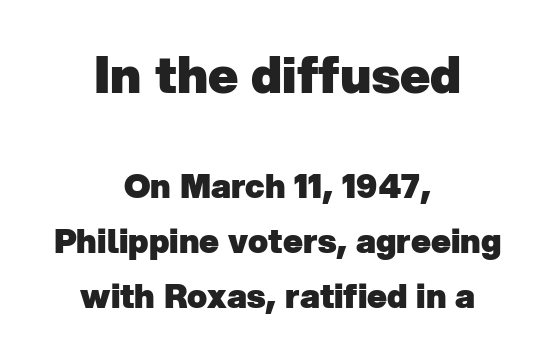
Q: Is the text bold? A: Yes.
Q: Is the typeface a serif or a sans-serif typeface? A: Sans-serif.
Q: Is the text underlined? A: No.
Q: How is the paragraph aligned? A: Centered.
Q: Is the spacing between letters normal or unusually wide? A: Normal.
Q: Is the spacing between lines tight, normal or loose? A: Normal.
Q: Which block of text is set in a larger size, the first (top) or the second (bottom)? A: The first (top) one.
Q: Width (condensed, normal, or wide)? A: Normal.
Q: Stroke contrast? A: Low.
Q: x-height? A: Medium.
Q: Monospaced? A: No.
